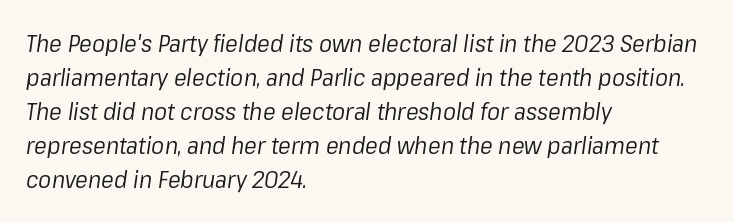
This rendering uses left alignment, leaving the right contour irregular. Descenders are the only things crossing below the line. Vertical spacing — default. The specimen reads as italic at a glance. The tracking reads as untouched default to a designer's eye. Weight: not bold — regular or lighter.
